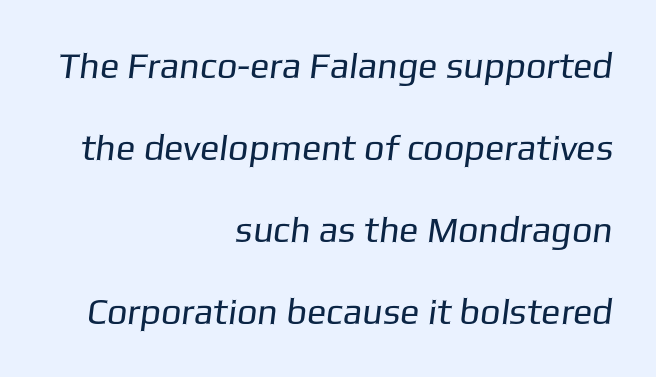
The gap between lines stays unmarked. Quick note: interline space is abundant. Regarding serifs, this sample does without them. These glyphs show unthickened strokes, regular width or finer. Which margin do the lines hug? The right one — the left edge is uneven.
